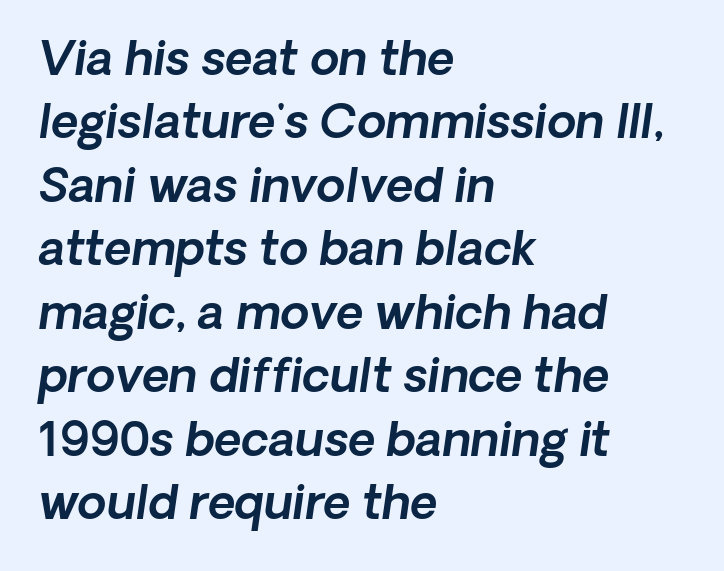
{"italic": "yes", "lean": "right", "slant_degrees": 8, "width": "normal", "x_height": "medium", "monospaced": "no", "underline": "no", "align": "left", "line_spacing": "normal", "line_spacing_ratio": 1.35, "letter_spacing": "normal", "letter_spacing_em": 0.0, "glyph_px": 47}
